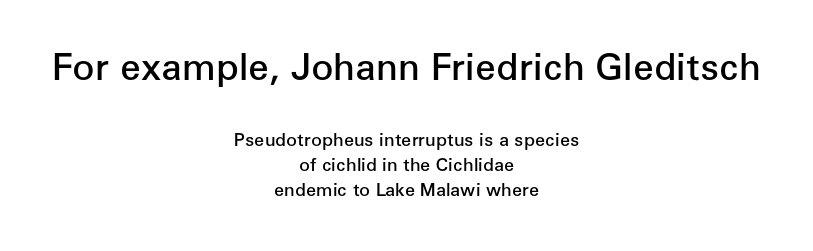
{"serif": "no", "italic": "no", "bold": "semi", "weight": "semibold", "width": "normal", "stroke_contrast": "low", "x_height": "medium", "monospaced": "no", "underline": "no", "align": "center", "line_spacing": "normal", "line_spacing_ratio": 1.39, "letter_spacing": "normal", "letter_spacing_em": 0.0, "larger_block": "first", "size_ratio": 2.06, "glyph_px": 37}
